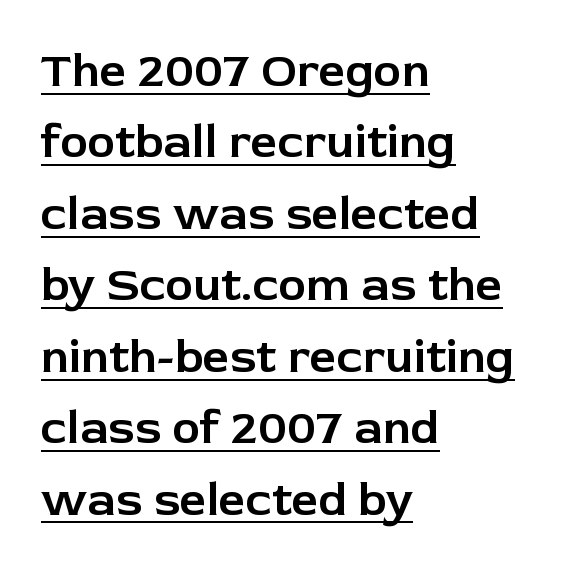
{"serif": "no", "italic": "no", "width": "normal", "stroke_contrast": "low", "x_height": "medium", "monospaced": "no", "underline": "yes", "align": "left", "line_spacing": "normal", "line_spacing_ratio": 1.52, "letter_spacing": "normal", "letter_spacing_em": 0.0, "glyph_px": 47}
